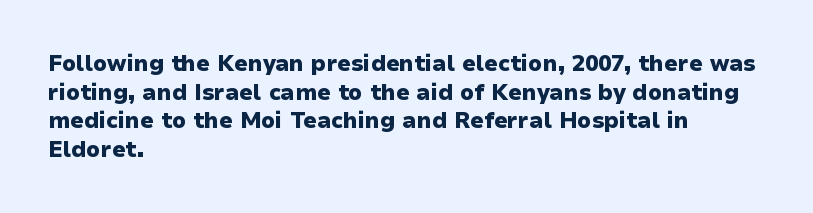
The image shows 22 px bold type, upright; set left-aligned, normal line spacing (1.3x), normal letter spacing, not underlined.
